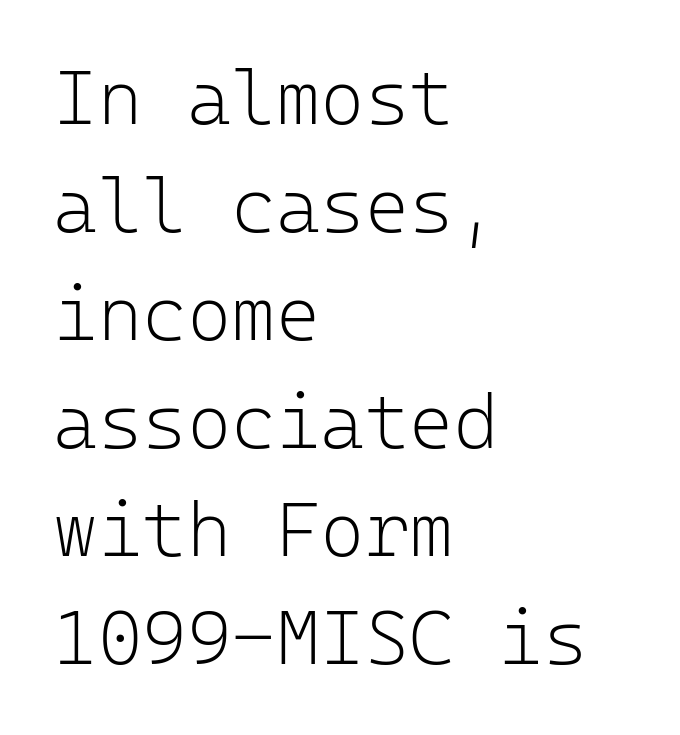
{"serif": "no", "italic": "no", "bold": "no", "weight": "light", "width": "normal", "stroke_contrast": "low", "x_height": "medium", "monospaced": "yes", "underline": "no", "align": "left", "line_spacing": "normal", "line_spacing_ratio": 1.42, "letter_spacing": "normal", "letter_spacing_em": 0.0, "glyph_px": 76}
